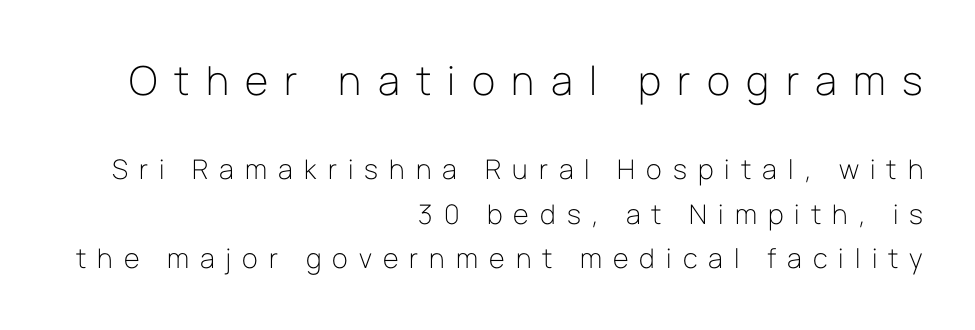
{"serif": "no", "italic": "no", "bold": "no", "weight": "light", "width": "normal", "stroke_contrast": "low", "x_height": "medium", "monospaced": "no", "underline": "no", "align": "right", "line_spacing": "normal", "line_spacing_ratio": 1.65, "letter_spacing": "wide", "letter_spacing_em": 0.41, "larger_block": "first", "size_ratio": 1.48, "glyph_px": 40}
